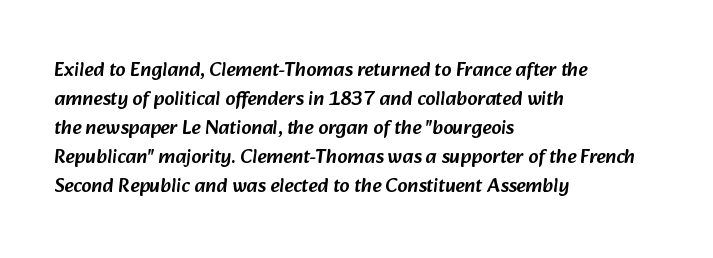
This rendering leaves character spacing at its baseline value. Each new line begins a customary step beneath the previous one. Where is the straight margin? On the left. Glance below the letters and you will spot only blank space.
